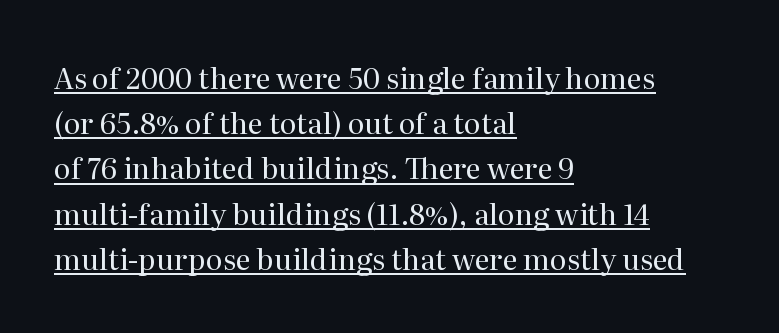
{"serif": "yes", "italic": "no", "bold": "no", "weight": "regular", "width": "normal", "stroke_contrast": "medium", "x_height": "medium", "monospaced": "no", "underline": "yes", "align": "left", "line_spacing": "normal", "line_spacing_ratio": 1.56, "letter_spacing": "normal", "letter_spacing_em": 0.0, "glyph_px": 29}
